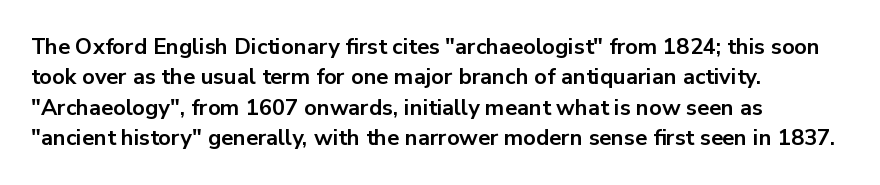
The image shows 22 px bold type, upright; set left-aligned, normal line spacing (1.38x), normal letter spacing, not underlined.
